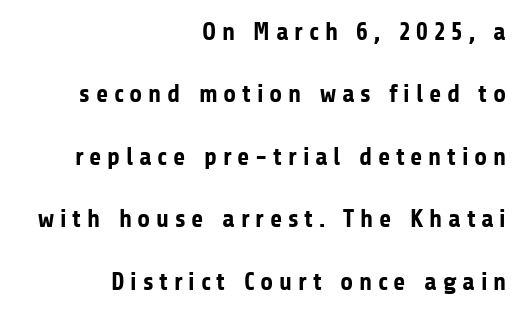
Is there any slant? The stems are plumb. Its strokes are broad and dark, the hallmark of bold type. You could only call the tracking loose — the letters float apart. This sample trades compactness for vertical openness between lines. A clean baseline with only descenders dipping below it.
